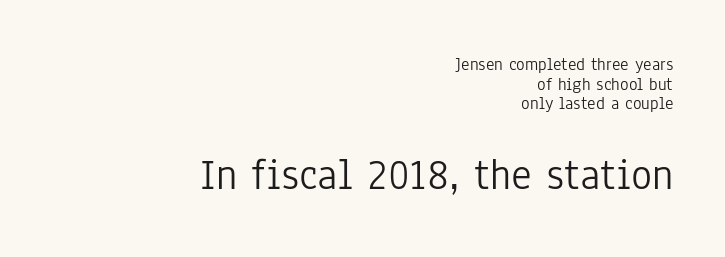
Tracking here is standard; glyphs follow each other at the usual distance. The following chunk of copy outweighs the initial chunk in type size. The weight tops out at a normal text grade. Is this a sans? Yes — the strokes have no serifs. Character widths vary here, with narrow letters taking less room than wide ones.
